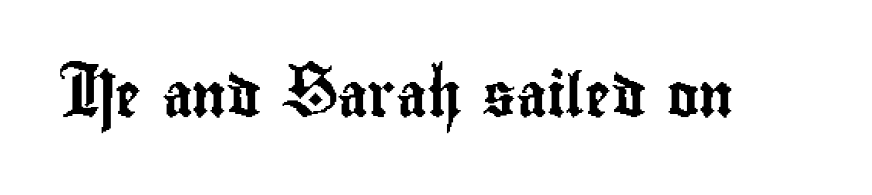
Q: Is the text italic (slanted)? A: No, it is upright.
Q: Is the typeface a serif or a sans-serif typeface? A: Sans-serif.
Q: Is the text underlined? A: No.
Q: Is the spacing between letters normal or unusually wide? A: Normal.
Q: Width (condensed, normal, or wide)? A: Condensed.
Q: Stroke contrast? A: Low.
Q: x-height? A: Small.
Q: Monospaced? A: No.
